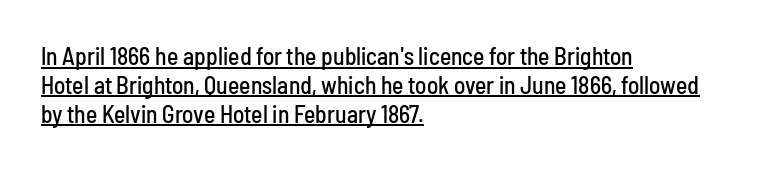
The image shows 24 px text type, upright; set left-aligned, line spacing 1.2x, normal letter spacing, underlined.
